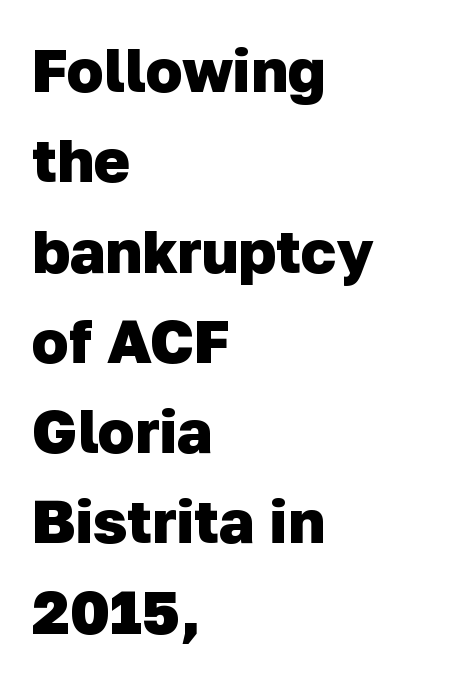
The specimen omits any rule beneath the text block's lines. Each glyph is drawn with heavy, bold strokes. You could not count columns in this text — the font is proportionally spaced. This sample uses a sans-serif face. Horizontal alignment here is leftward, the default for most running prose.
